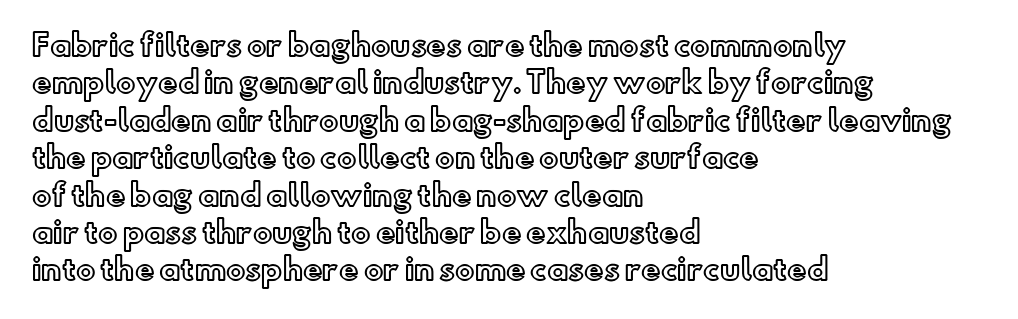
A clean baseline with only descenders dipping below it. The letters advance in unequal steps, a hallmark of proportional type. The space between consecutive lines is moderate. The paragraph shown leans on its left margin.
